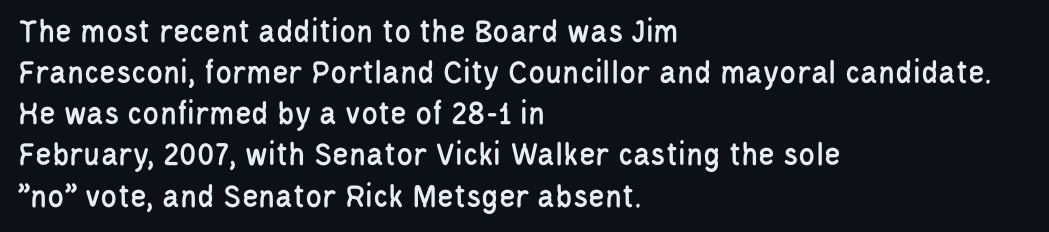
The image shows 34 px condensed sans-serif type, upright; set left-aligned, line spacing 1.21x, normal letter spacing, not underlined; low stroke contrast and a large x-height.
